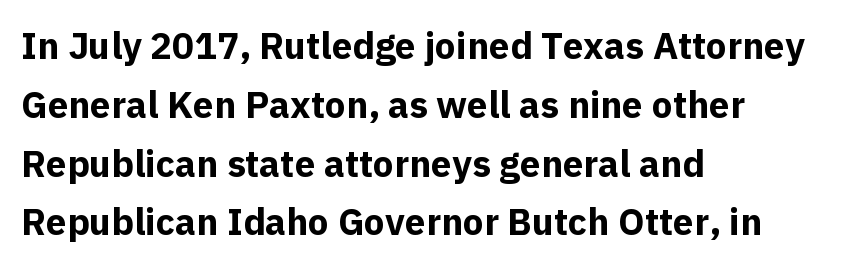
The image shows 37 px bold sans-serif type, upright; set left-aligned, normal line spacing (1.59x), normal letter spacing, not underlined; a medium x-height.
